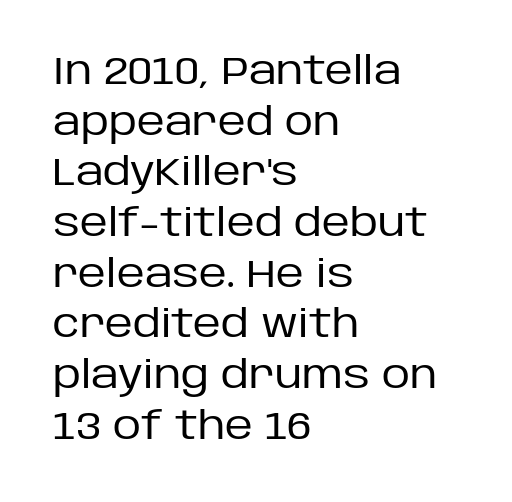
Q: Is the text bold? A: No.
Q: Is the text italic (slanted)? A: No, it is upright.
Q: Is the typeface a serif or a sans-serif typeface? A: Sans-serif.
Q: Is the text underlined? A: No.
Q: How is the paragraph aligned? A: Left-aligned.
Q: Is the spacing between letters normal or unusually wide? A: Normal.
Q: Is the spacing between lines tight, normal or loose? A: Normal.
Q: Width (condensed, normal, or wide)? A: Normal.
Q: Stroke contrast? A: Low.
Q: x-height? A: Large.
Q: Monospaced? A: No.
